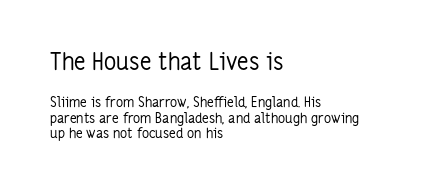
Left-aligned paragraph, ragged on the right. The line-height multiplier appears low, near solid setting. Has an underline been added? It has not. Notice how the stems are strictly vertical — no italics here. Standard letterfit; no display-style spreading of the glyphs. Larger block? The one above; the one below is distinctly smaller.
